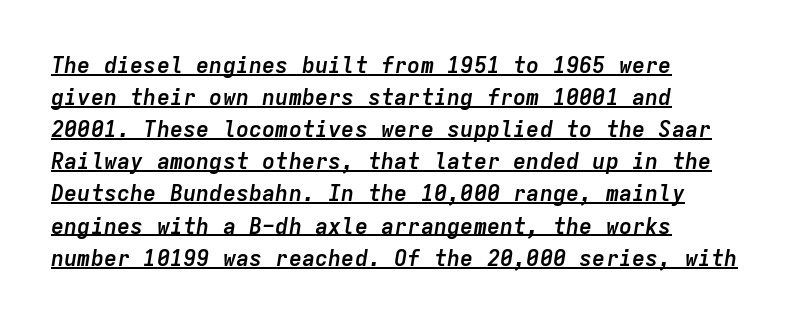
The image shows 22 px bold type, italic (leaning right); set left-aligned, normal line spacing (1.46x), normal letter spacing, underlined.
